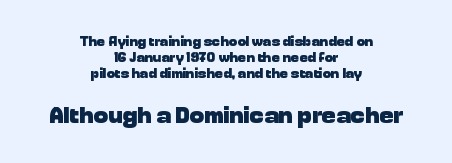
Q: Is the text bold? A: Yes.
Q: Is the text italic (slanted)? A: No, it is upright.
Q: Is the text underlined? A: No.
Q: How is the paragraph aligned? A: Centered.
Q: Is the spacing between letters normal or unusually wide? A: Normal.
Q: Which block of text is set in a larger size, the first (top) or the second (bottom)? A: The second (bottom) one.
